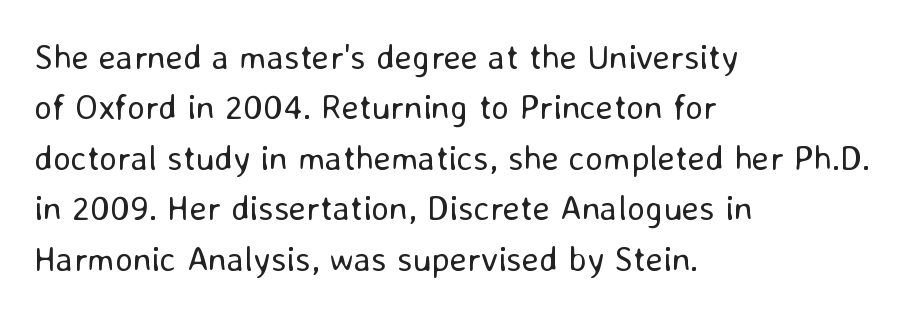
The image shows 35 px regular-weight sans-serif type, upright; set left-aligned, normal line spacing (1.44x), normal letter spacing, not underlined; low stroke contrast and a medium x-height.
